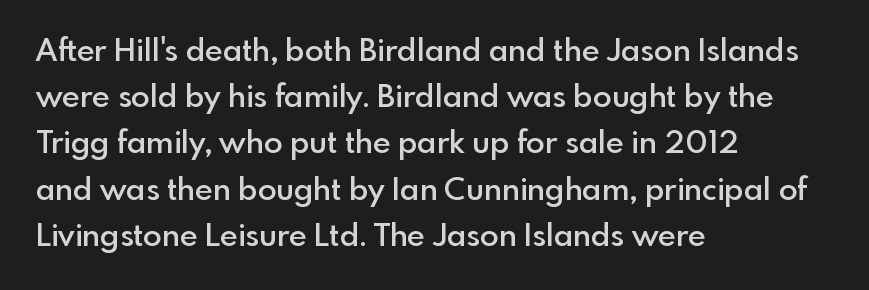
The image shows 31 px semibold sans-serif type, upright; set left-aligned, normal line spacing (1.49x), normal letter spacing, not underlined; a small x-height.
